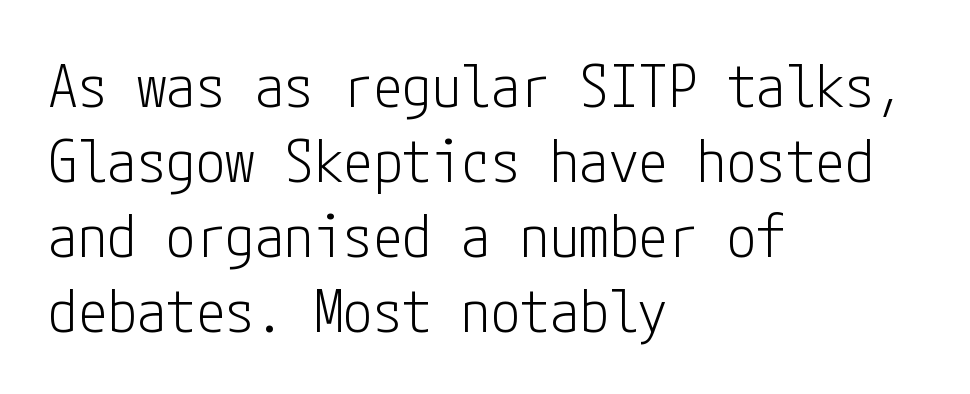
{"serif": "no", "italic": "no", "bold": "no", "weight": "light", "width": "condensed", "stroke_contrast": "low", "x_height": "medium", "underline": "no", "align": "left", "line_spacing": "normal", "line_spacing_ratio": 1.27, "letter_spacing": "normal", "letter_spacing_em": 0.0, "glyph_px": 59}
